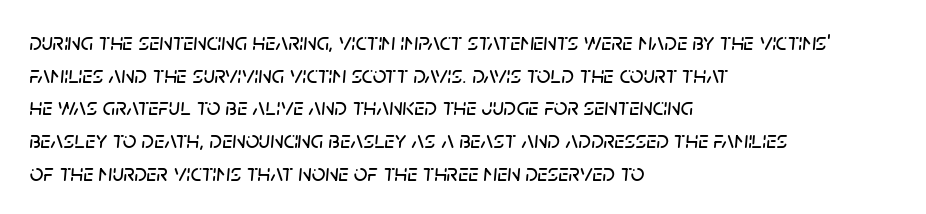
{"italic": "yes", "lean": "right", "slant_degrees": 5, "underline": "no", "align": "left", "line_spacing": "normal", "line_spacing_ratio": 1.36, "letter_spacing": "normal", "letter_spacing_em": 0.0, "glyph_px": 24}
